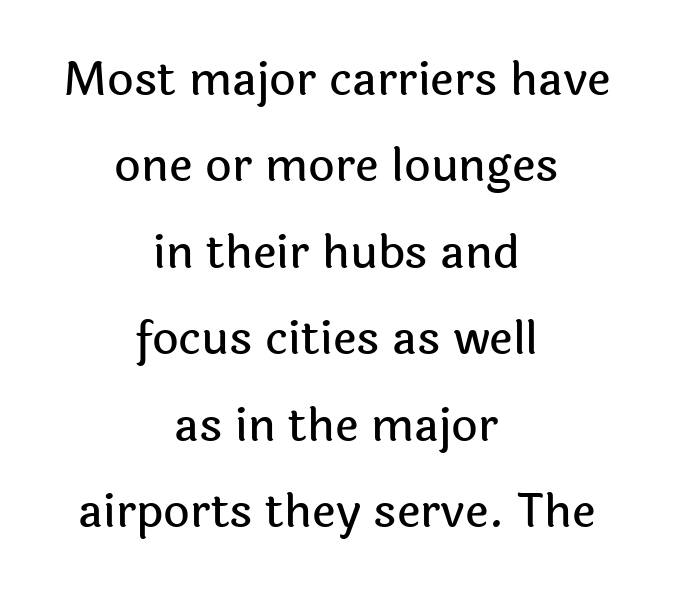
{"serif": "no", "italic": "no", "width": "normal", "x_height": "medium", "monospaced": "no", "underline": "no", "align": "center", "line_spacing_ratio": 1.88, "letter_spacing": "normal", "letter_spacing_em": 0.0, "glyph_px": 46}
